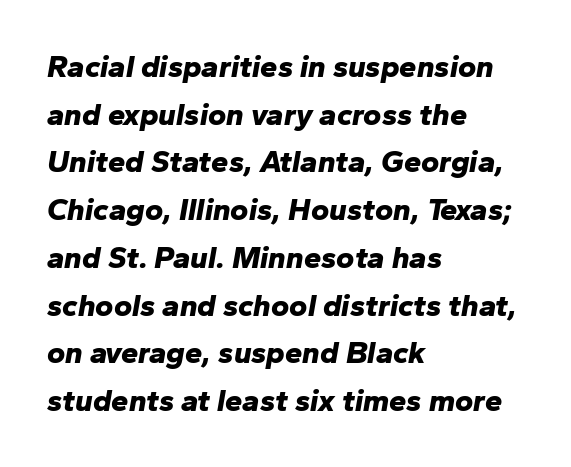
Q: Is the text bold? A: Yes.
Q: Is the text italic (slanted)? A: Yes, it leans right by about 10 degrees.
Q: Is the text underlined? A: No.
Q: How is the paragraph aligned? A: Left-aligned.
Q: Is the spacing between letters normal or unusually wide? A: Normal.
Q: Is the spacing between lines tight, normal or loose? A: Normal.
Q: Width (condensed, normal, or wide)? A: Normal.
Q: Stroke contrast? A: Low.
Q: x-height? A: Medium.
Q: Monospaced? A: No.
